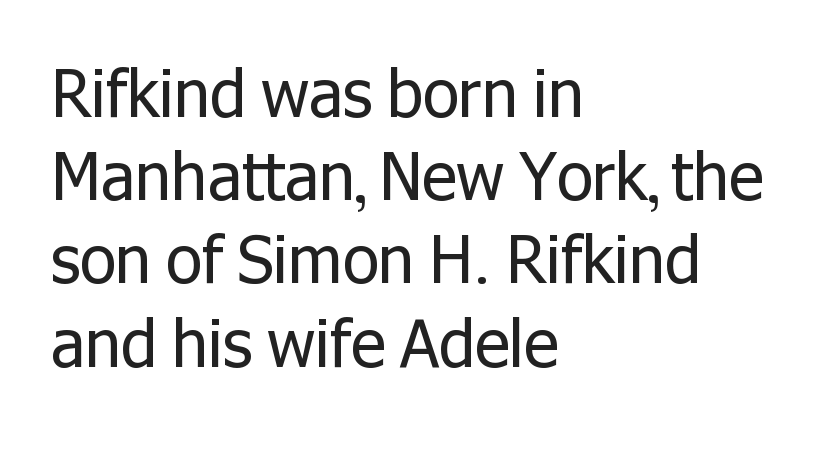
The image shows 65 px regular-weight sans-serif type, upright; set left-aligned, normal line spacing (1.28x), normal letter spacing, not underlined; low stroke contrast and a medium x-height.
